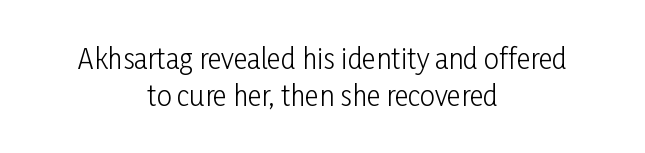
{"italic": "no", "bold": "no", "underline": "no", "align": "center", "line_spacing": "normal", "line_spacing_ratio": 1.37, "letter_spacing": "normal", "letter_spacing_em": 0.0, "glyph_px": 27}
